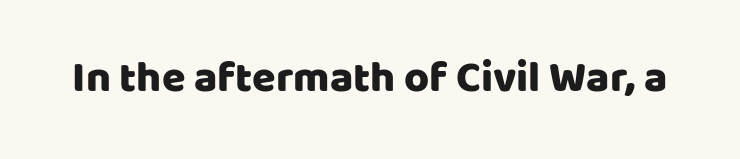
{"serif": "no", "italic": "no", "width": "normal", "stroke_contrast": "low", "x_height": "large", "monospaced": "no", "underline": "no", "letter_spacing": "normal", "letter_spacing_em": 0.0, "glyph_px": 43}
